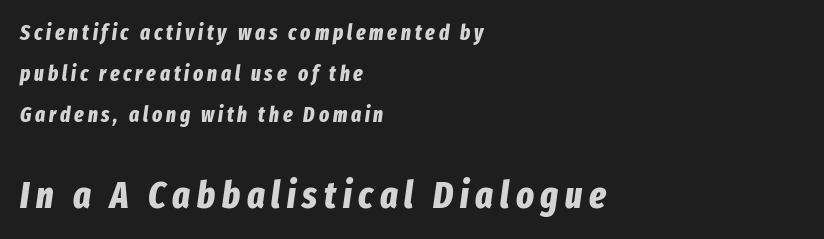
Q: Is the text bold? A: Yes.
Q: Is the text italic (slanted)? A: Yes, it leans right by about 8 degrees.
Q: Is the text underlined? A: No.
Q: How is the paragraph aligned? A: Left-aligned.
Q: Is the spacing between lines tight, normal or loose? A: Loose.
Q: Which block of text is set in a larger size, the first (top) or the second (bottom)? A: The second (bottom) one.
Q: Width (condensed, normal, or wide)? A: Condensed.
Q: Stroke contrast? A: Low.
Q: x-height? A: Medium.
Q: Monospaced? A: No.
